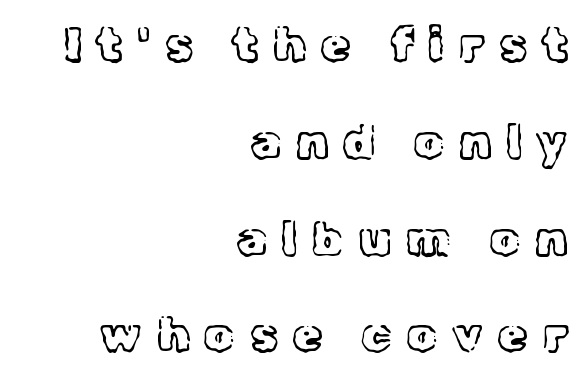
The image shows 47 px light serif type, upright; set right-aligned, loose line spacing (2.06x), unusually wide letter spacing (+0.33 em), not underlined; a medium x-height.
